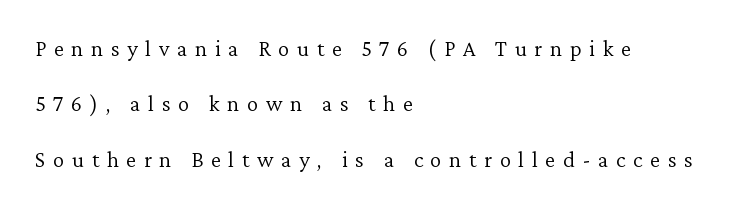
The image shows 23 px text type, upright; set left-aligned, loose line spacing (2.41x), unusually wide letter spacing (+0.33 em), not underlined.
